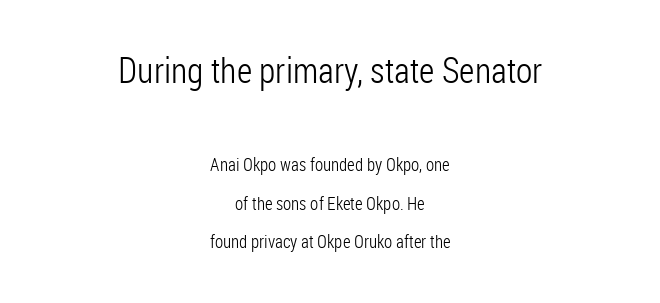
Q: Is the text bold? A: No.
Q: Is the text italic (slanted)? A: No, it is upright.
Q: Is the typeface a serif or a sans-serif typeface? A: Sans-serif.
Q: Is the text underlined? A: No.
Q: How is the paragraph aligned? A: Centered.
Q: Is the spacing between letters normal or unusually wide? A: Normal.
Q: Is the spacing between lines tight, normal or loose? A: Loose.
Q: Which block of text is set in a larger size, the first (top) or the second (bottom)? A: The first (top) one.
Q: Width (condensed, normal, or wide)? A: Condensed.
Q: Stroke contrast? A: Low.
Q: x-height? A: Medium.
Q: Monospaced? A: No.
